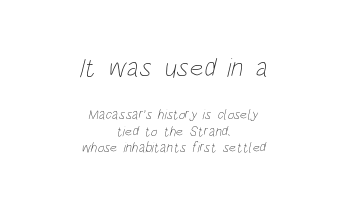
You could call the tracking neutral — neither tight nor loose. Layout note: lines centered. Nobody drew a line under any word here. The weight would be labelled regular, book, light, or lighter still.
